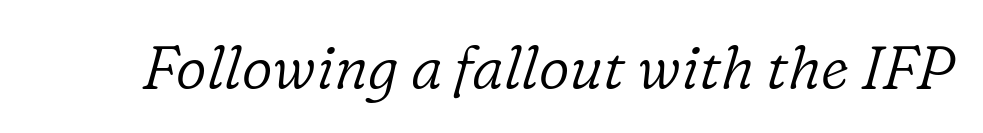
Q: Is the text bold? A: No.
Q: Is the text italic (slanted)? A: Yes, it leans right by about 16 degrees.
Q: Is the typeface a serif or a sans-serif typeface? A: Serif.
Q: Is the text underlined? A: No.
Q: Is the spacing between letters normal or unusually wide? A: Normal.
Q: Width (condensed, normal, or wide)? A: Normal.
Q: Stroke contrast? A: Low.
Q: x-height? A: Medium.
Q: Monospaced? A: No.
